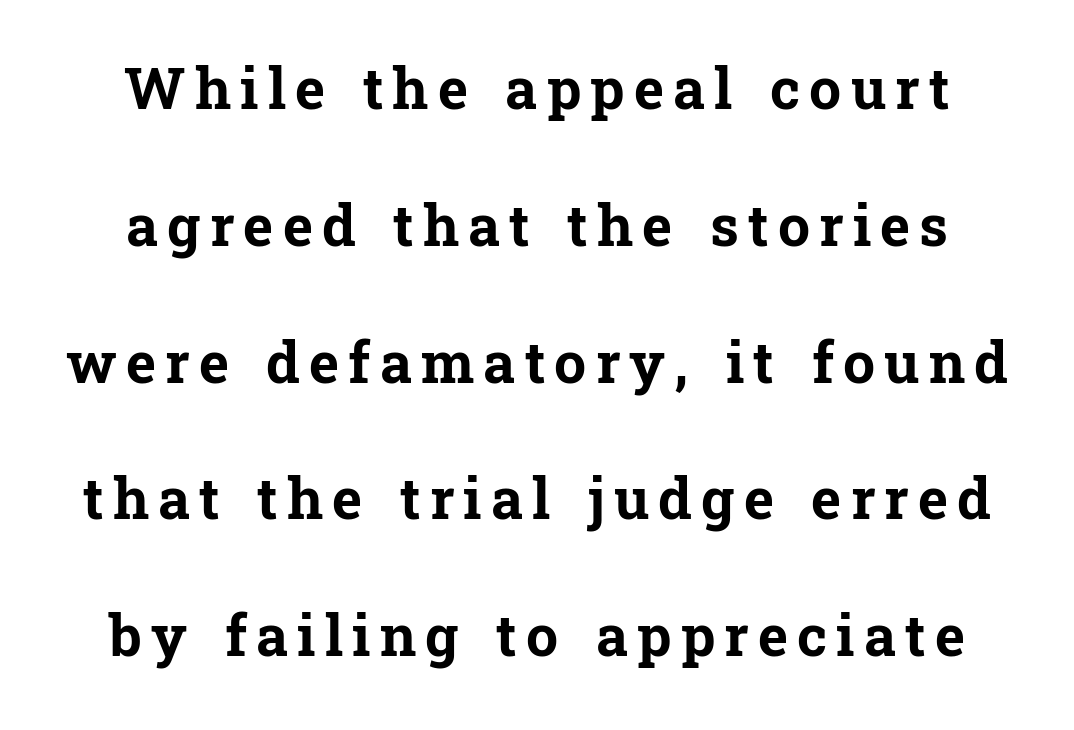
Nobody drew a line under any word here. Horizontally, the lines are justified to the midpoint only. Spacing verdict: proportional, widths tailored to each character. Compared with an ordinary text face, these strokes are far heavier — a full bold. Line spacing here is loose. No italicization has been applied; the sample stays upright.
